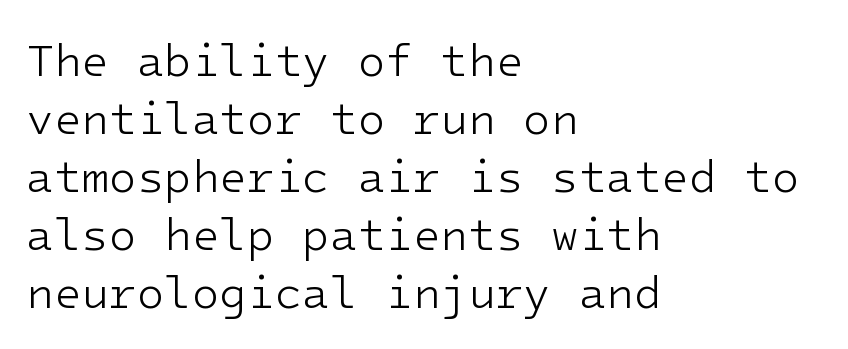
The image shows 45 px light sans-serif type, upright; set left-aligned, normal line spacing (1.29x), normal letter spacing, not underlined; low stroke contrast and a medium x-height.
